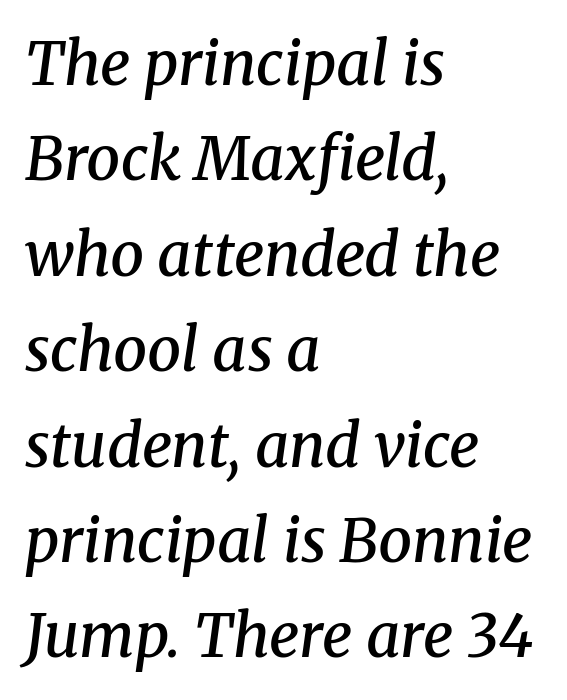
{"serif": "yes", "italic": "yes", "lean": "right", "slant_degrees": 8, "bold": "semi", "weight": "semibold", "width": "normal", "stroke_contrast": "medium", "x_height": "medium", "monospaced": "no", "underline": "no", "align": "left", "line_spacing": "normal", "line_spacing_ratio": 1.59, "letter_spacing": "normal", "letter_spacing_em": 0.0, "glyph_px": 60}
